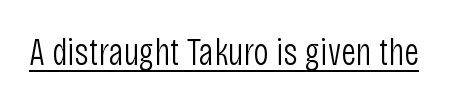
The cut favours lightness, reaching ordinary text weight at its darkest. The tracking reads as untouched default to a designer's eye. Beneath each row of characters lies a ruled line. Are there feet on the stems? There aren't — it's a sans. Italic: no, the glyphs are upright roman. Varying glyph widths throughout — classic text-font behaviour.
